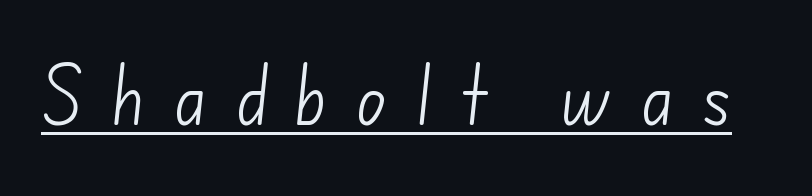
The image shows 63 px light sans-serif type; set unusually wide letter spacing (+0.45 em), underlined; low stroke contrast and a small x-height.
